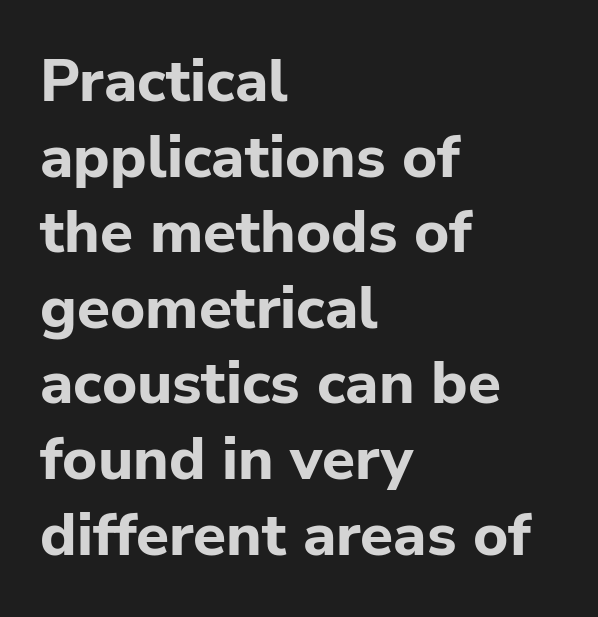
The image shows 60 px bold sans-serif type, upright; set left-aligned, normal line spacing (1.26x), normal letter spacing, not underlined; low stroke contrast and a medium x-height.
